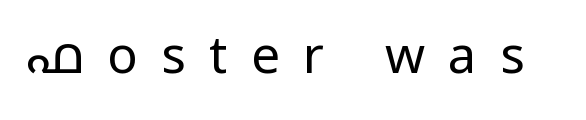
Q: Is the text bold? A: No.
Q: Is the text italic (slanted)? A: No, it is upright.
Q: Is the typeface a serif or a sans-serif typeface? A: Sans-serif.
Q: Is the text underlined? A: No.
Q: Is the spacing between letters normal or unusually wide? A: Unusually wide.
Q: Width (condensed, normal, or wide)? A: Normal.
Q: Stroke contrast? A: Low.
Q: x-height? A: Medium.
Q: Monospaced? A: No.
